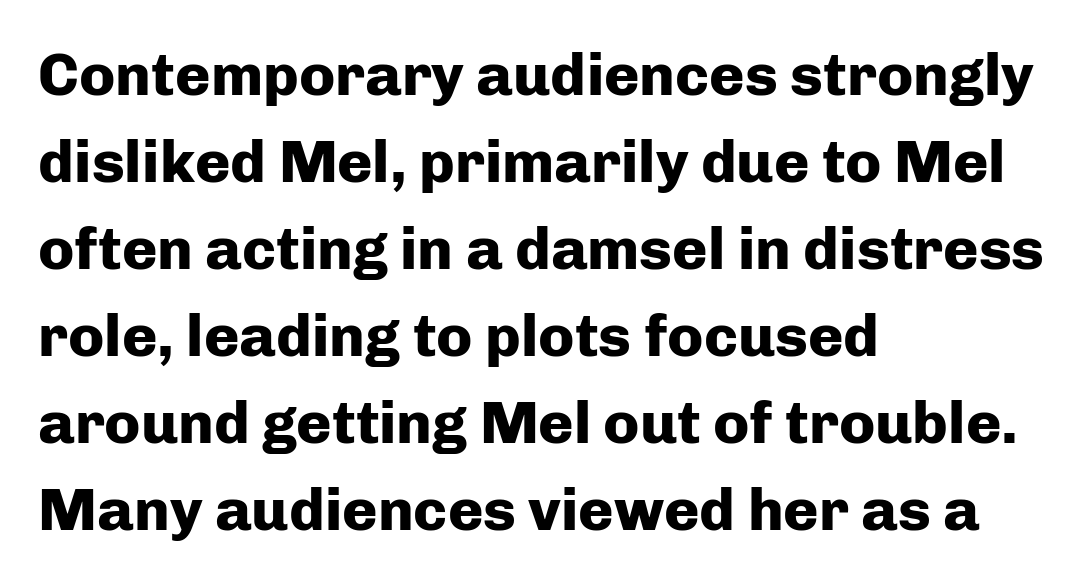
Q: Is the text bold? A: Yes.
Q: Is the text italic (slanted)? A: No, it is upright.
Q: Is the typeface a serif or a sans-serif typeface? A: Sans-serif.
Q: Is the text underlined? A: No.
Q: How is the paragraph aligned? A: Left-aligned.
Q: Is the spacing between letters normal or unusually wide? A: Normal.
Q: Is the spacing between lines tight, normal or loose? A: Normal.
Q: Width (condensed, normal, or wide)? A: Normal.
Q: Stroke contrast? A: Low.
Q: x-height? A: Medium.
Q: Monospaced? A: No.
